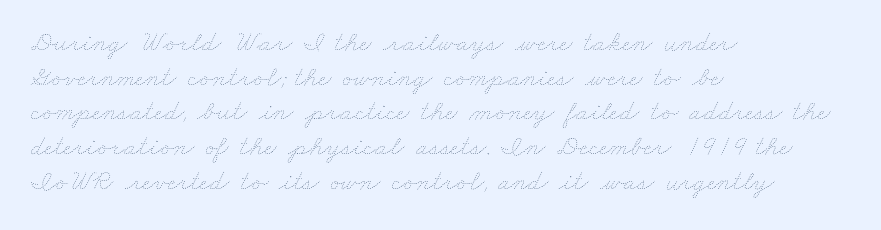
Q: Is the text bold? A: No.
Q: Is the text underlined? A: No.
Q: How is the paragraph aligned? A: Left-aligned.
Q: Is the spacing between letters normal or unusually wide? A: Normal.
Q: Width (condensed, normal, or wide)? A: Wide.
Q: Stroke contrast? A: Low.
Q: x-height? A: Small.
Q: Monospaced? A: No.
